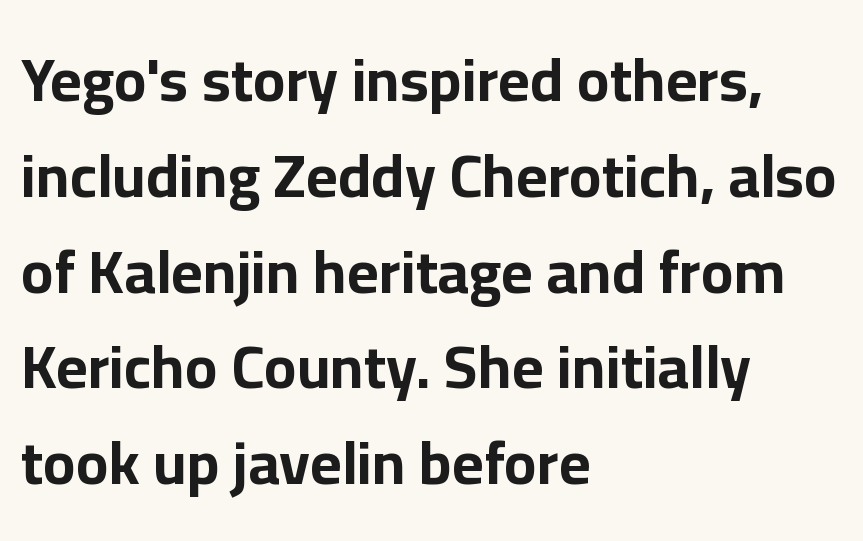
The image shows 61 px bold sans-serif type, upright; set left-aligned, normal line spacing (1.57x), normal letter spacing, not underlined; low stroke contrast and a medium x-height.
